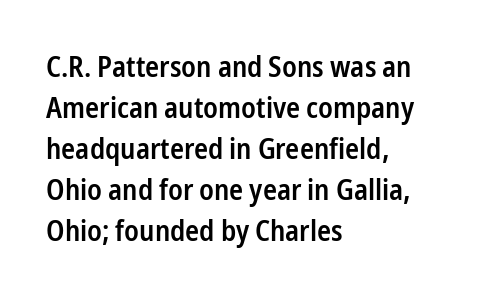
Q: Is the text bold? A: Semi-bold.
Q: Is the text italic (slanted)? A: No, it is upright.
Q: Is the typeface a serif or a sans-serif typeface? A: Sans-serif.
Q: Is the text underlined? A: No.
Q: How is the paragraph aligned? A: Left-aligned.
Q: Is the spacing between letters normal or unusually wide? A: Normal.
Q: Is the spacing between lines tight, normal or loose? A: Normal.
Q: Width (condensed, normal, or wide)? A: Condensed.
Q: Stroke contrast? A: Low.
Q: x-height? A: Medium.
Q: Monospaced? A: No.
